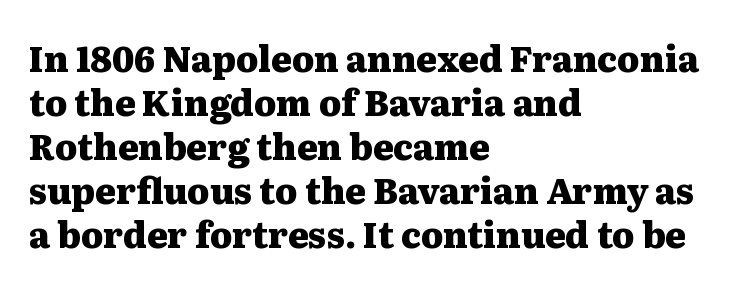
Notice how the stems are strictly vertical — no italics here. Notice how the passage keeps a crisp vertical edge on the left only. Think of a printed novel: that variable character pitch is what you see here. Look at the bottom of the vertical strokes: they flare into serifs here. These lines keep a tight, regular rhythm from letter to letter.
